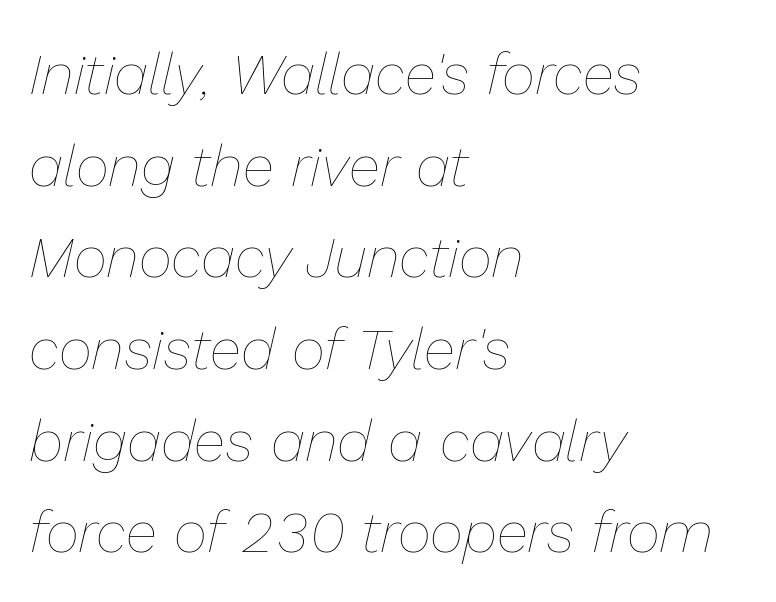
Q: Is the text bold? A: No.
Q: Is the text italic (slanted)? A: Yes, it leans right by about 13 degrees.
Q: Is the text underlined? A: No.
Q: How is the paragraph aligned? A: Left-aligned.
Q: Is the spacing between letters normal or unusually wide? A: Normal.
Q: Is the spacing between lines tight, normal or loose? A: Normal.
Q: Width (condensed, normal, or wide)? A: Normal.
Q: Stroke contrast? A: Low.
Q: x-height? A: Medium.
Q: Monospaced? A: No.
